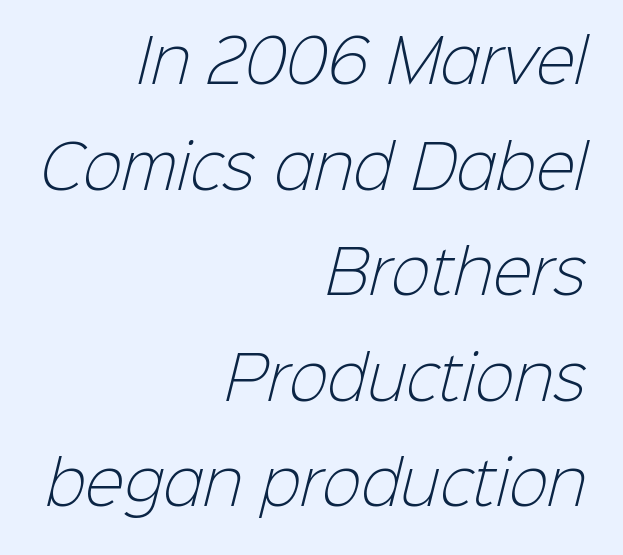
{"serif": "no", "bold": "no", "weight": "light", "width": "normal", "stroke_contrast": "low", "x_height": "medium", "monospaced": "no", "underline": "no", "align": "right", "line_spacing_ratio": 1.79, "letter_spacing": "normal", "letter_spacing_em": 0.0, "glyph_px": 59}
